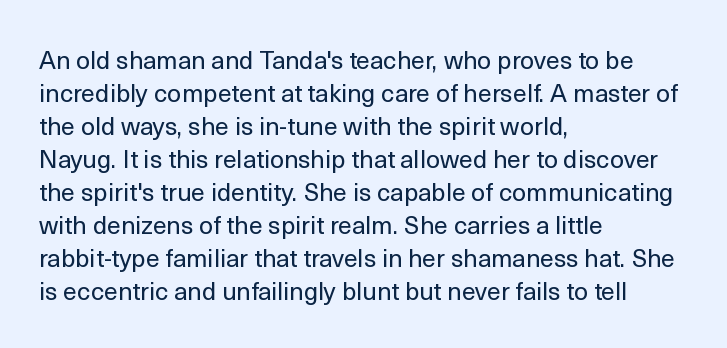
{"italic": "no", "bold": "no", "underline": "no", "align": "left", "line_spacing": "normal", "line_spacing_ratio": 1.32, "letter_spacing": "normal", "letter_spacing_em": 0.0, "glyph_px": 25}
